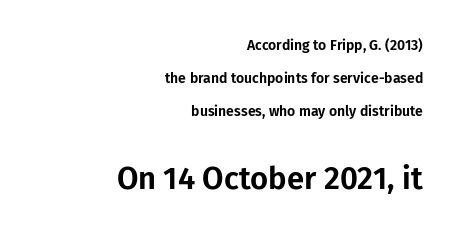
{"serif": "no", "italic": "no", "width": "normal", "stroke_contrast": "low", "x_height": "medium", "monospaced": "no", "underline": "no", "align": "right", "line_spacing": "loose", "line_spacing_ratio": 2.36, "letter_spacing": "normal", "letter_spacing_em": 0.0, "larger_block": "second", "size_ratio": 2.21, "glyph_px": 31}
